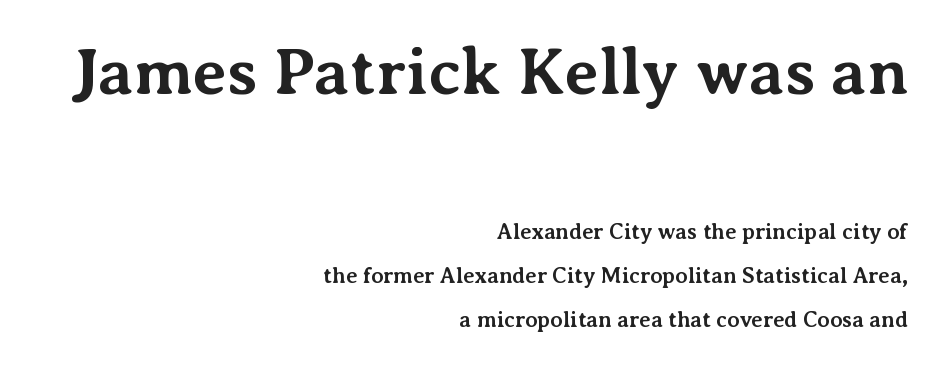
Words float on clear page, feet unadorned. Rendered with straight, roman letterforms. These words are printed bold, with thick strokes throughout. This sample uses plain, unmodified letter spacing. Is the lower block the larger one? No — the upper block carries the bigger type.
